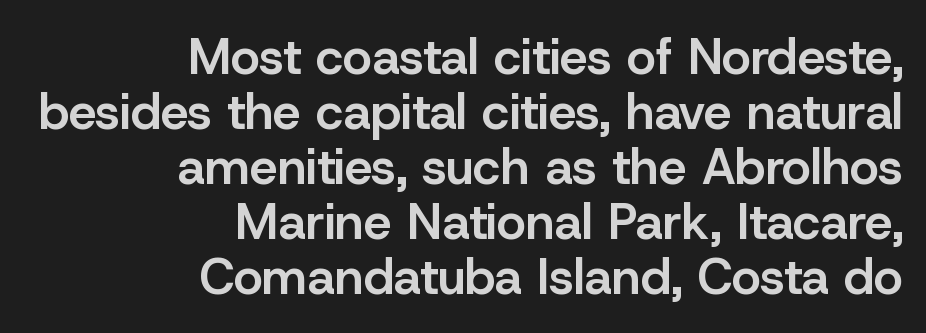
Between one letter and the next there's only the usual sliver of space. Just letters on the line, the space beneath them empty. The rag falls on the left side of this text block. Horizontal bands of white between lines are thin slivers.
